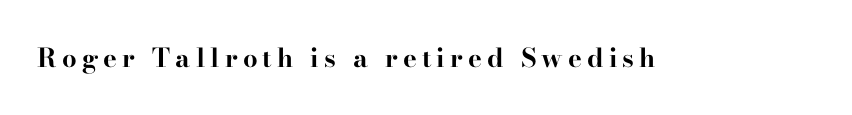
{"italic": "no", "bold": "yes", "underline": "no", "letter_spacing": "wide", "letter_spacing_em": 0.2, "glyph_px": 26}
